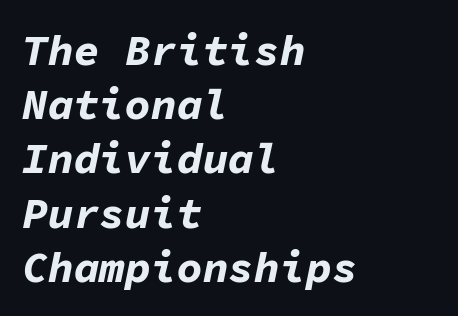
Q: Is the text bold? A: Yes.
Q: Is the text italic (slanted)? A: Yes, it leans right by about 11 degrees.
Q: Is the text underlined? A: No.
Q: How is the paragraph aligned? A: Left-aligned.
Q: Is the spacing between letters normal or unusually wide? A: Normal.
Q: Is the spacing between lines tight, normal or loose? A: Normal.
Q: Width (condensed, normal, or wide)? A: Normal.
Q: Stroke contrast? A: Low.
Q: x-height? A: Medium.
Q: Monospaced? A: Yes.
